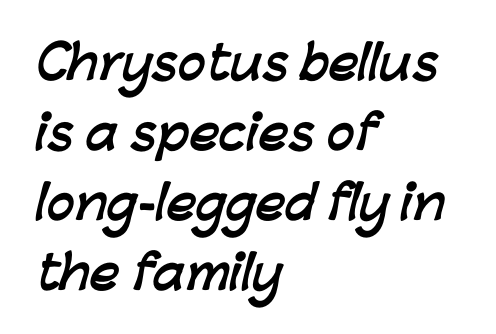
Between one letter and the next there's only the usual sliver of space. A typesetter would call this proportional, since set widths differ per character. The lines in this sample share a left origin and differ only in where they stop. Serif or sans? Sans — the stroke terminals are bare. Type without underlining. Is there much room between lines? A standard amount, neither cramped nor airy.
